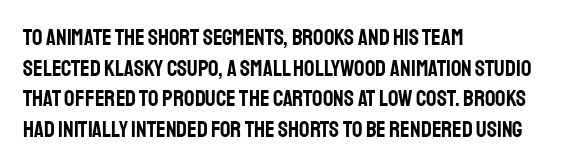
{"italic": "no", "underline": "no", "align": "left", "line_spacing": "normal", "line_spacing_ratio": 1.33, "letter_spacing": "normal", "letter_spacing_em": 0.0, "glyph_px": 23}
